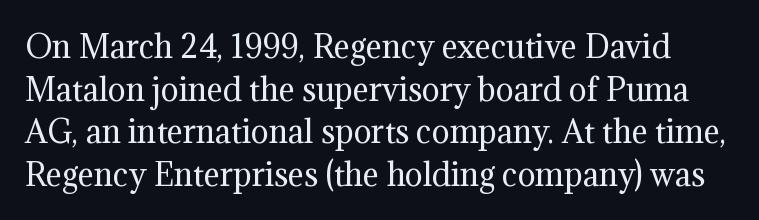
Ordinary non-slanted type is in use. No heavy texture on the line: the type isn't bold. Rows of type keep a routine distance in the vertical direction. These lines are composed in type with serifs. Character widths vary here, with narrow letters taking less room than wide ones.
